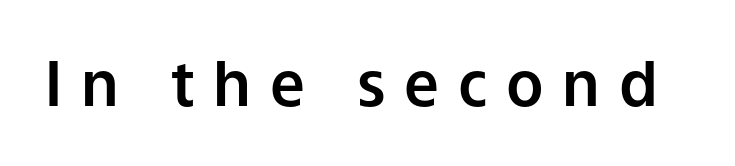
Q: Is the text italic (slanted)? A: No, it is upright.
Q: Is the typeface a serif or a sans-serif typeface? A: Sans-serif.
Q: Is the text underlined? A: No.
Q: Is the spacing between letters normal or unusually wide? A: Unusually wide.
Q: Width (condensed, normal, or wide)? A: Normal.
Q: Stroke contrast? A: Low.
Q: x-height? A: Medium.
Q: Monospaced? A: No.
